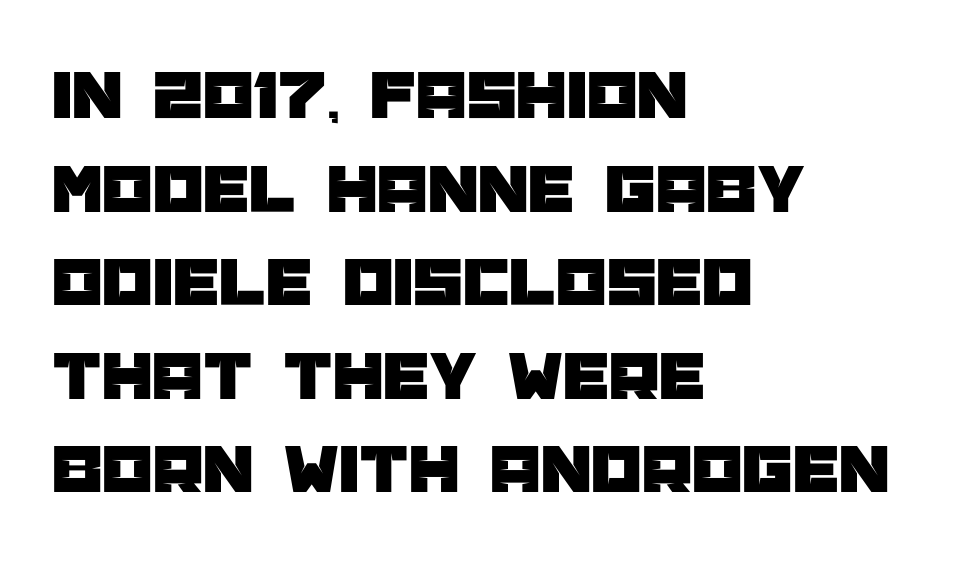
{"serif": "no", "italic": "no", "width": "normal", "stroke_contrast": "low", "x_height": "large", "monospaced": "no", "underline": "no", "align": "left", "line_spacing": "normal", "line_spacing_ratio": 1.3, "letter_spacing": "normal", "letter_spacing_em": 0.0, "glyph_px": 72}
